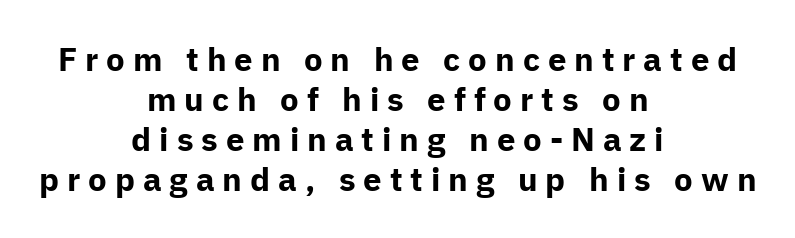
{"serif": "no", "italic": "no", "bold": "yes", "weight": "bold", "width": "normal", "stroke_contrast": "low", "x_height": "medium", "monospaced": "no", "underline": "no", "align": "center", "line_spacing_ratio": 1.21, "letter_spacing": "wide", "letter_spacing_em": 0.24, "glyph_px": 33}
